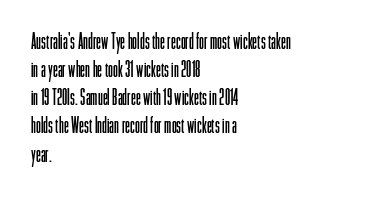
The image shows 22 px text type, upright; set left-aligned, normal line spacing (1.28x), normal letter spacing, not underlined.
